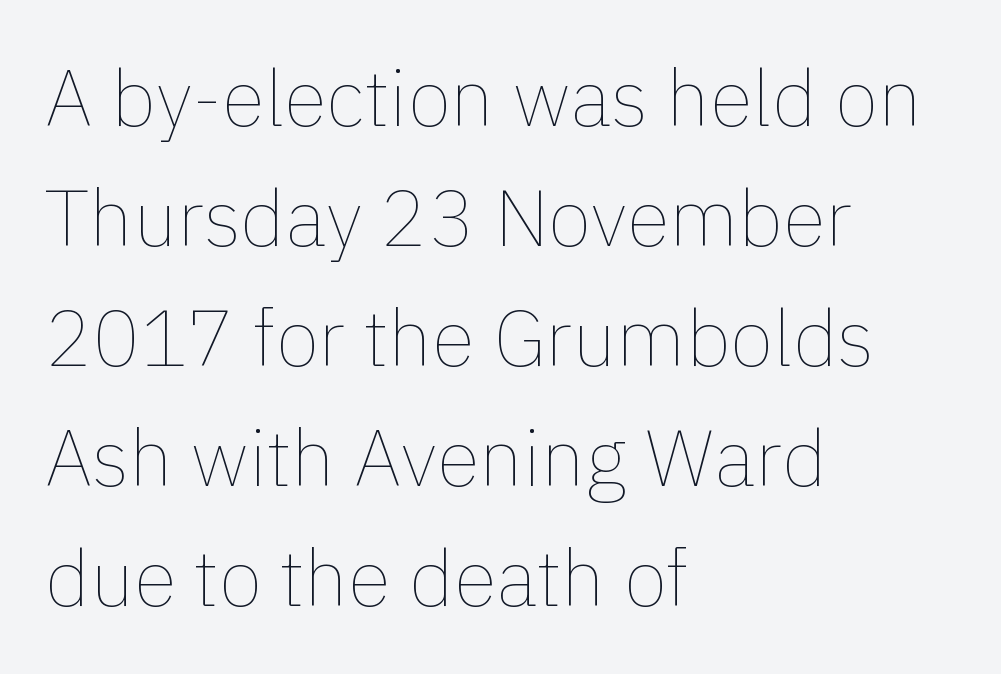
{"italic": "no", "bold": "no", "weight": "thin", "width": "normal", "x_height": "medium", "monospaced": "no", "underline": "no", "align": "left", "line_spacing": "normal", "line_spacing_ratio": 1.52, "letter_spacing": "normal", "letter_spacing_em": 0.0, "glyph_px": 79}
